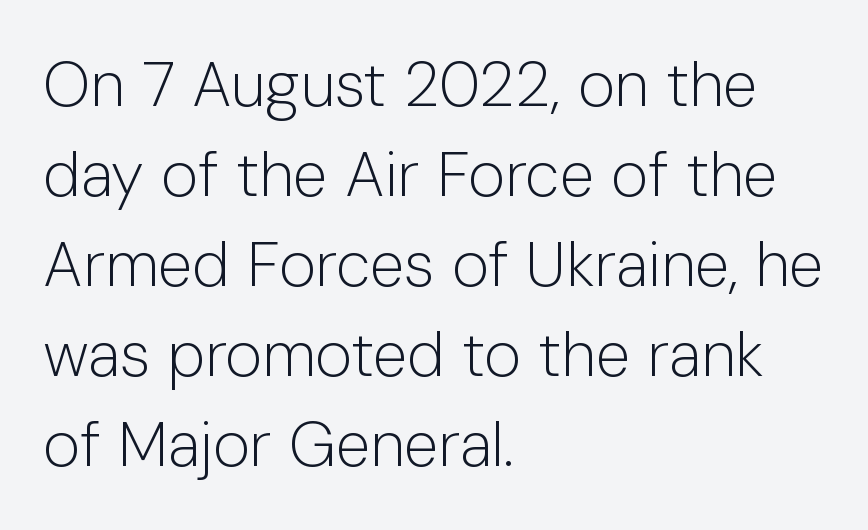
The image shows 63 px light sans-serif type, upright; set left-aligned, normal line spacing (1.43x), normal letter spacing, not underlined; low stroke contrast and a medium x-height.
